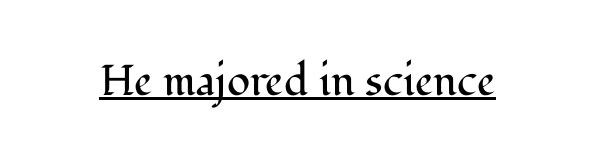
Q: Is the text bold? A: No.
Q: Is the text italic (slanted)? A: No, it is upright.
Q: Is the typeface a serif or a sans-serif typeface? A: Serif.
Q: Is the text underlined? A: Yes.
Q: Is the spacing between letters normal or unusually wide? A: Normal.
Q: Width (condensed, normal, or wide)? A: Normal.
Q: Stroke contrast? A: Medium.
Q: x-height? A: Medium.
Q: Monospaced? A: No.
